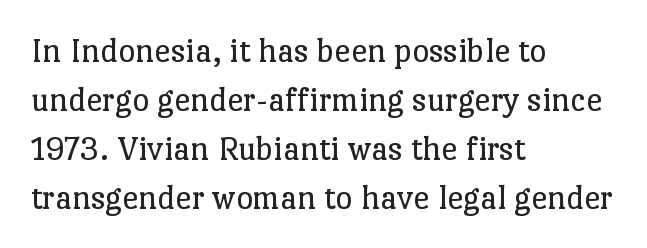
Q: Is the text bold? A: No.
Q: Is the text italic (slanted)? A: No, it is upright.
Q: Is the typeface a serif or a sans-serif typeface? A: Serif.
Q: Is the text underlined? A: No.
Q: How is the paragraph aligned? A: Left-aligned.
Q: Is the spacing between letters normal or unusually wide? A: Normal.
Q: Is the spacing between lines tight, normal or loose? A: Normal.
Q: Width (condensed, normal, or wide)? A: Normal.
Q: Stroke contrast? A: Low.
Q: x-height? A: Medium.
Q: Monospaced? A: No.
